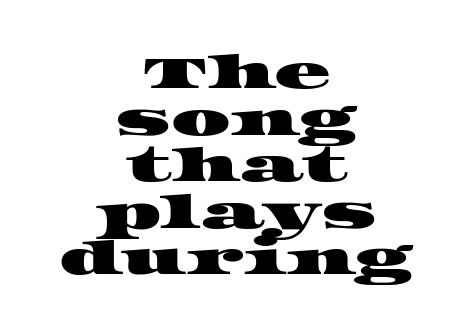
The image shows 47 px wide serif type; set centered, tight line spacing (0.99x), normal letter spacing, not underlined; high stroke contrast and a large x-height.
